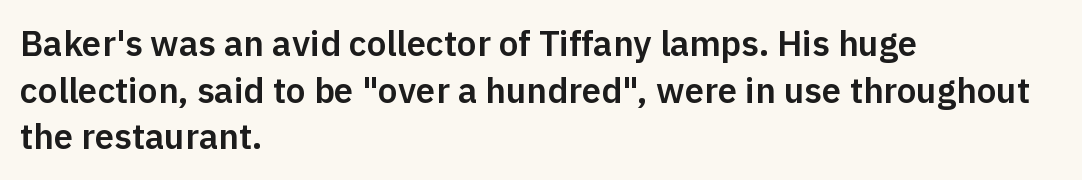
Q: Is the text italic (slanted)? A: No, it is upright.
Q: Is the typeface a serif or a sans-serif typeface? A: Sans-serif.
Q: Is the text underlined? A: No.
Q: How is the paragraph aligned? A: Left-aligned.
Q: Is the spacing between letters normal or unusually wide? A: Normal.
Q: Is the spacing between lines tight, normal or loose? A: Normal.
Q: Width (condensed, normal, or wide)? A: Normal.
Q: Stroke contrast? A: Low.
Q: x-height? A: Medium.
Q: Monospaced? A: No.
